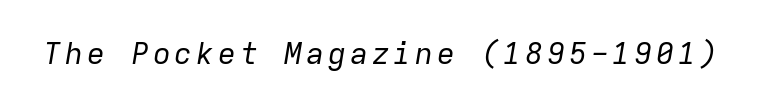
The image shows 30 px regular-weight type, italic (leaning right), monospaced; set not underlined; low stroke contrast and a medium x-height.
